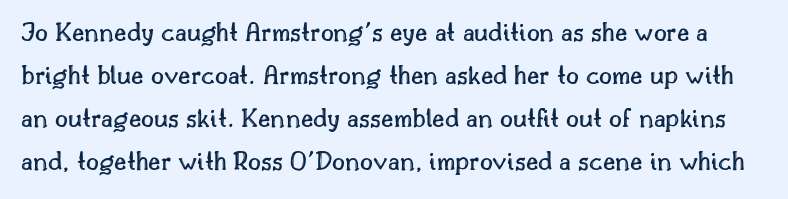
The image shows 28 px text type, upright; set normal line spacing (1.54x), normal letter spacing, not underlined; a small x-height.
